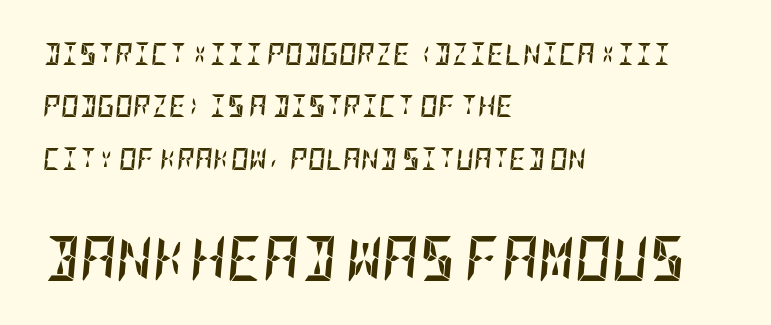
The image shows 45 px semibold, condensed type, italic (leaning right); set left-aligned, loose line spacing (2.38x), normal letter spacing, not underlined; the second (bottom) block is 2.05x larger; low stroke contrast and a large x-height.
